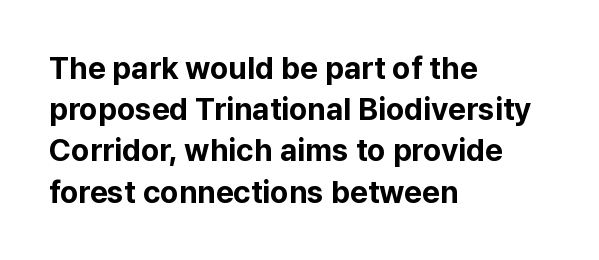
The image shows 31 px bold sans-serif type, upright; set left-aligned, normal line spacing (1.33x), normal letter spacing, not underlined; low stroke contrast and a medium x-height.
